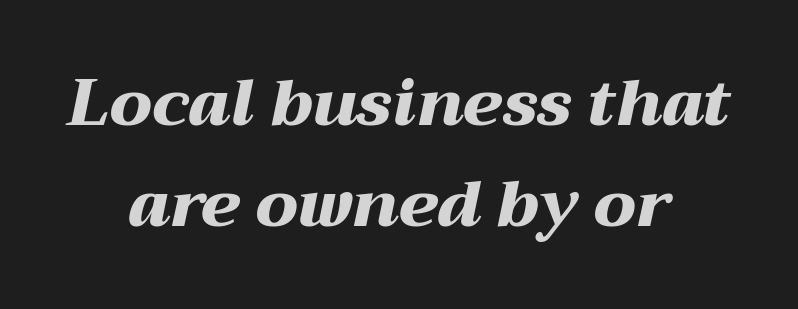
Q: Is the text bold? A: Yes.
Q: Is the text italic (slanted)? A: Yes, it leans right by about 12 degrees.
Q: Is the text underlined? A: No.
Q: How is the paragraph aligned? A: Centered.
Q: Is the spacing between letters normal or unusually wide? A: Normal.
Q: Is the spacing between lines tight, normal or loose? A: Normal.
Q: Width (condensed, normal, or wide)? A: Wide.
Q: Stroke contrast? A: Medium.
Q: x-height? A: Medium.
Q: Monospaced? A: No.
